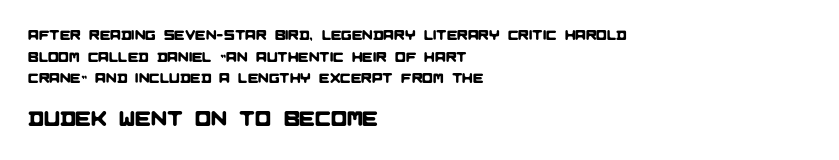
The image shows 21 px text type; set left-aligned, normal line spacing (1.54x), normal letter spacing, not underlined; the second (bottom) block is 1.5x larger.
